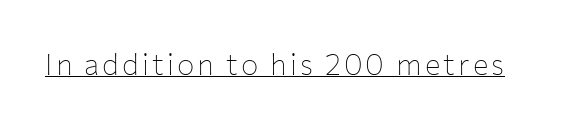
Q: Is the text bold? A: No.
Q: Is the text italic (slanted)? A: No, it is upright.
Q: Is the typeface a serif or a sans-serif typeface? A: Sans-serif.
Q: Is the text underlined? A: Yes.
Q: Width (condensed, normal, or wide)? A: Normal.
Q: Stroke contrast? A: Low.
Q: x-height? A: Medium.
Q: Monospaced? A: No.
